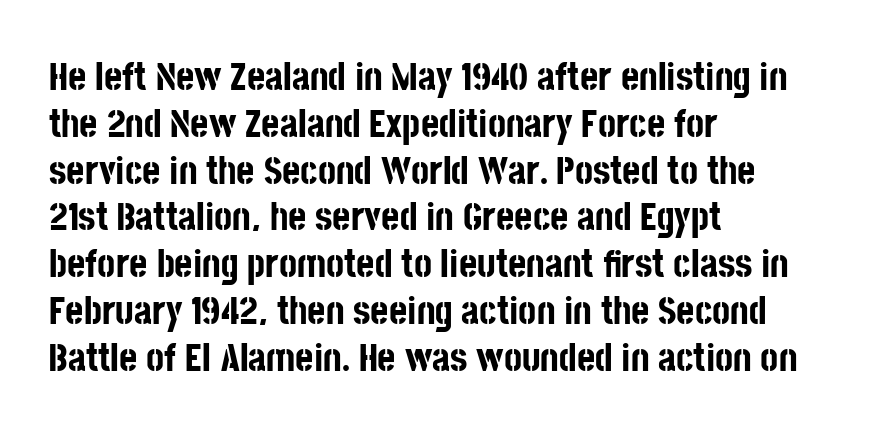
Q: Is the text bold? A: Yes.
Q: Is the text italic (slanted)? A: No, it is upright.
Q: Is the typeface a serif or a sans-serif typeface? A: Sans-serif.
Q: Is the text underlined? A: No.
Q: How is the paragraph aligned? A: Left-aligned.
Q: Is the spacing between letters normal or unusually wide? A: Normal.
Q: Width (condensed, normal, or wide)? A: Condensed.
Q: Stroke contrast? A: Low.
Q: x-height? A: Large.
Q: Monospaced? A: No.
